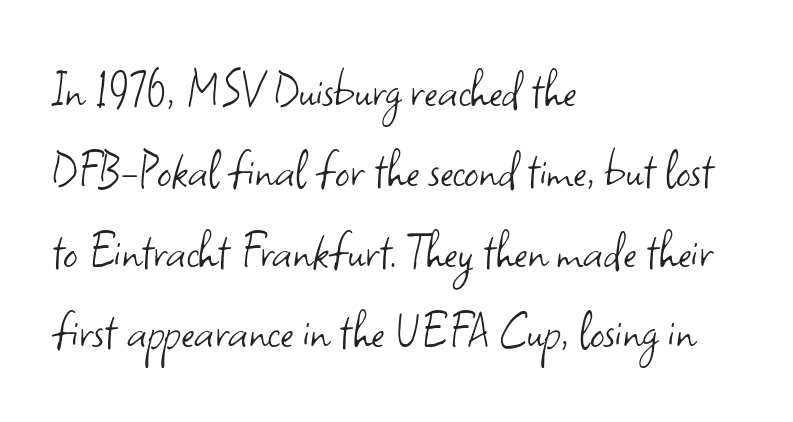
The image shows 57 px light sans-serif type; set left-aligned, normal line spacing (1.41x), normal letter spacing, not underlined; low stroke contrast and a small x-height.
